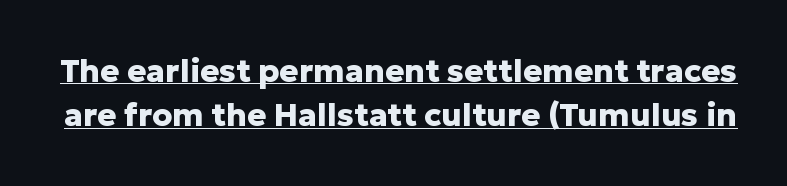
Q: Is the text bold? A: Yes.
Q: Is the text italic (slanted)? A: No, it is upright.
Q: Is the typeface a serif or a sans-serif typeface? A: Sans-serif.
Q: Is the text underlined? A: Yes.
Q: Is the spacing between letters normal or unusually wide? A: Normal.
Q: Is the spacing between lines tight, normal or loose? A: Normal.
Q: Width (condensed, normal, or wide)? A: Normal.
Q: Stroke contrast? A: Low.
Q: x-height? A: Medium.
Q: Monospaced? A: No.
